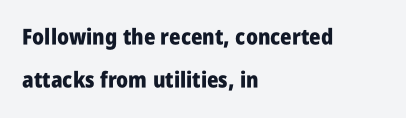
No italicization has been applied; the sample stays upright. The space between consecutive lines is lavish. The gap between lines stays unmarked. Each glyph is drawn with heavy, bold strokes. Horizontal alignment here is leftward, the default for most running prose. The letterforms sit shoulder to shoulder at normal distance.
